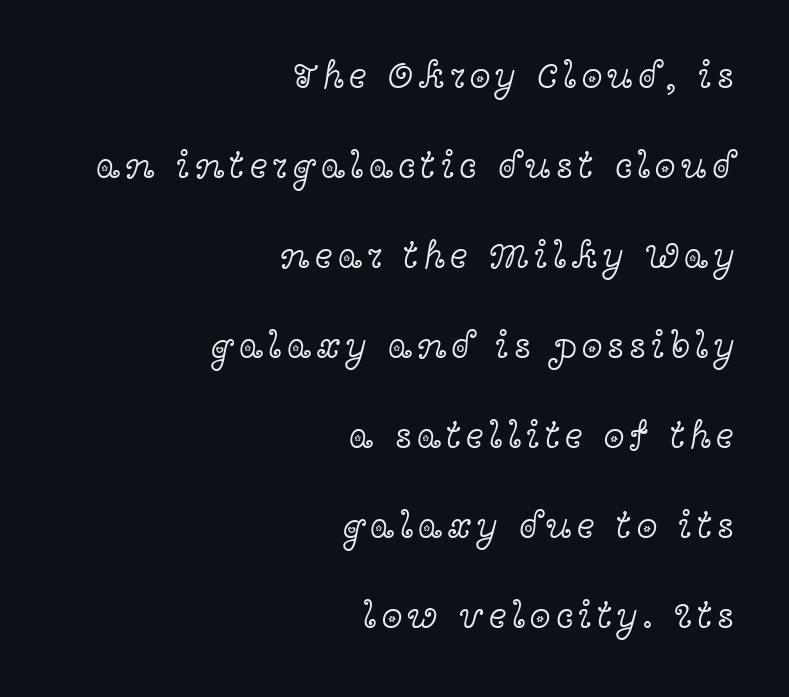
{"serif": "yes", "italic": "no", "bold": "no", "weight": "light", "width": "wide", "x_height": "medium", "monospaced": "no", "underline": "no", "align": "right", "line_spacing": "loose", "line_spacing_ratio": 2.37, "glyph_px": 38}
